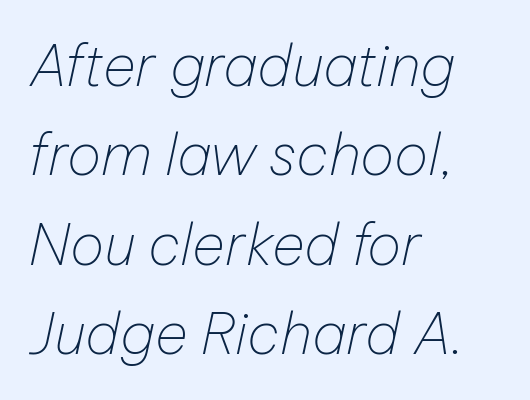
Q: Is the text bold? A: No.
Q: Is the text italic (slanted)? A: Yes, it leans right by about 12 degrees.
Q: Is the text underlined? A: No.
Q: How is the paragraph aligned? A: Left-aligned.
Q: Is the spacing between letters normal or unusually wide? A: Normal.
Q: Is the spacing between lines tight, normal or loose? A: Normal.
Q: Width (condensed, normal, or wide)? A: Normal.
Q: Stroke contrast? A: Low.
Q: x-height? A: Medium.
Q: Monospaced? A: No.
